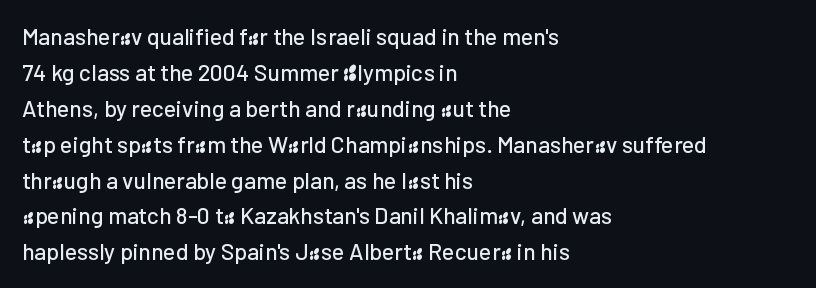
The image shows 23 px text type, upright; set left-aligned, normal line spacing (1.56x), normal letter spacing, not underlined.
